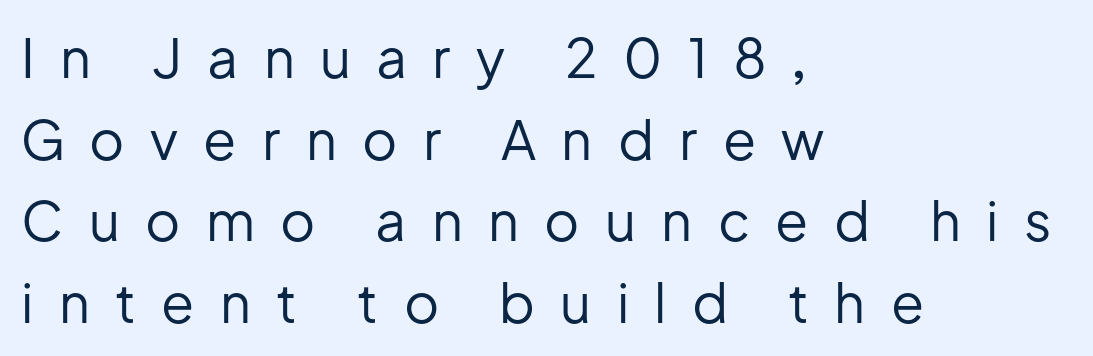
Q: Is the text bold? A: No.
Q: Is the text italic (slanted)? A: No, it is upright.
Q: Is the typeface a serif or a sans-serif typeface? A: Sans-serif.
Q: Is the text underlined? A: No.
Q: How is the paragraph aligned? A: Left-aligned.
Q: Is the spacing between letters normal or unusually wide? A: Unusually wide.
Q: Is the spacing between lines tight, normal or loose? A: Normal.
Q: Width (condensed, normal, or wide)? A: Normal.
Q: Stroke contrast? A: Low.
Q: x-height? A: Medium.
Q: Monospaced? A: No.
